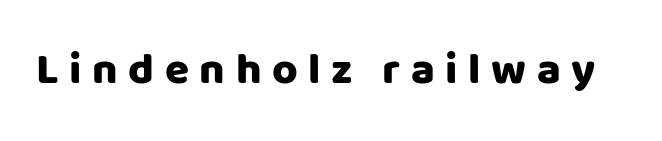
Q: Is the text italic (slanted)? A: No, it is upright.
Q: Is the typeface a serif or a sans-serif typeface? A: Sans-serif.
Q: Is the text underlined? A: No.
Q: Is the spacing between letters normal or unusually wide? A: Unusually wide.
Q: Width (condensed, normal, or wide)? A: Normal.
Q: Stroke contrast? A: Low.
Q: x-height? A: Large.
Q: Monospaced? A: No.
